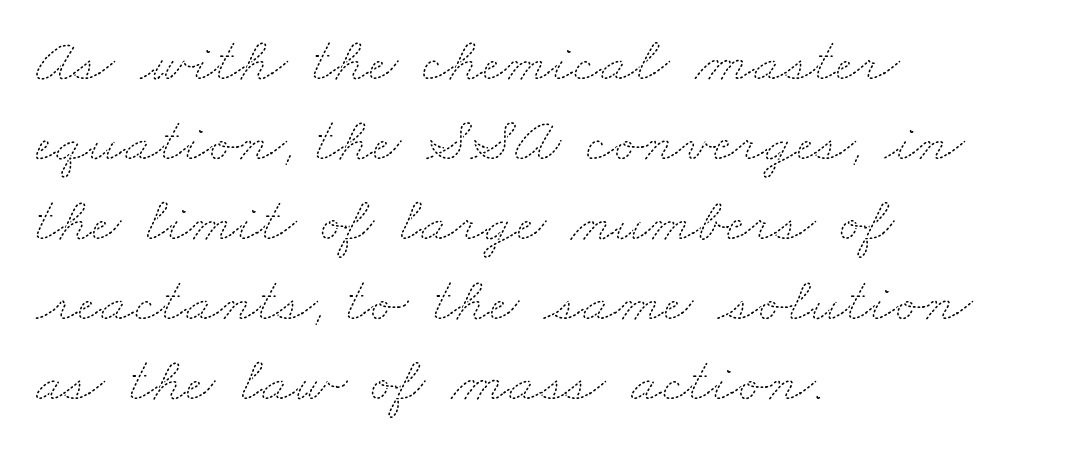
Short note: letters normally spaced. The face used here is proportionally spaced, like ordinary book or web type. Unmarked baselines from the first word to the last. Line spacing here is normal.
